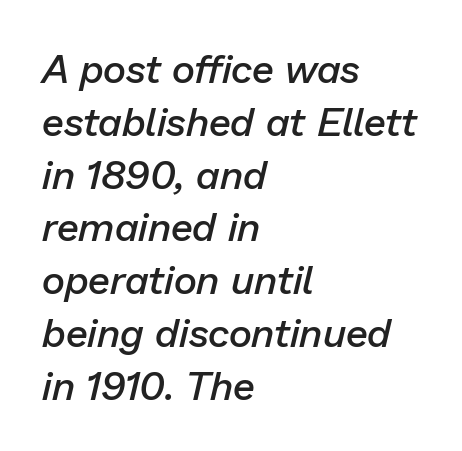
Does extra space separate the letters? No, they use regular spacing. The letters advance in unequal steps, a hallmark of proportional type. The lines in this sample share a left origin and differ only in where they stop. The strip under each line holds only bare page. Compared with typical paragraphs, the rows here are spaced about the same. Yep, that's italic — everything's leaning.
